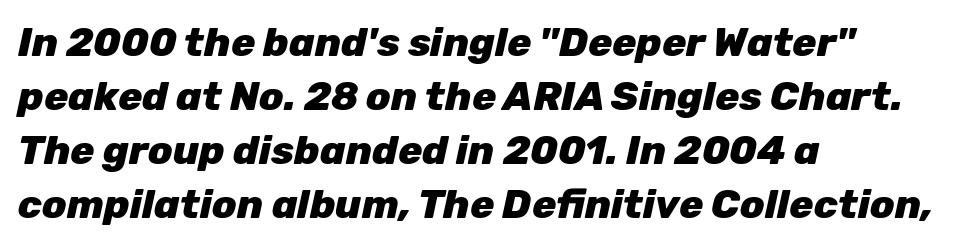
{"italic": "yes", "lean": "right", "slant_degrees": 12, "bold": "yes", "weight": "heavy", "width": "normal", "stroke_contrast": "low", "x_height": "medium", "monospaced": "no", "underline": "no", "align": "left", "line_spacing": "normal", "line_spacing_ratio": 1.35, "letter_spacing": "normal", "letter_spacing_em": 0.0, "glyph_px": 40}
